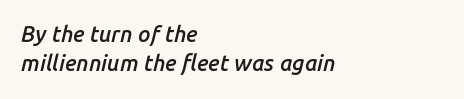
Caption: semibold face, moderately heavy strokes. The type is set solid horizontally, with unmodified tracking. The space directly below the letters is spotless. Tall strokes in this sample are angled rather than plumb. If you measured baseline to baseline, you'd find a middling distance.
